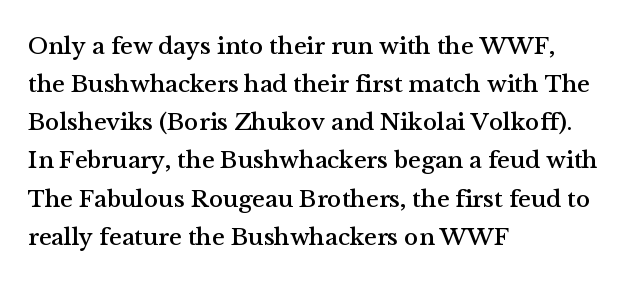
{"italic": "no", "underline": "no", "align": "left", "line_spacing": "normal", "line_spacing_ratio": 1.59, "letter_spacing": "normal", "letter_spacing_em": 0.0, "glyph_px": 24}
